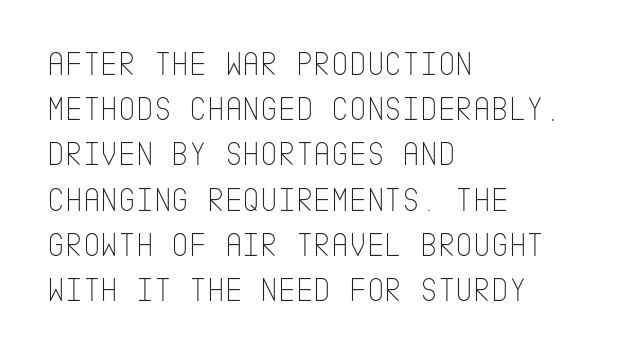
Q: Is the text bold? A: No.
Q: Is the text italic (slanted)? A: No, it is upright.
Q: Is the typeface a serif or a sans-serif typeface? A: Sans-serif.
Q: Is the text underlined? A: No.
Q: How is the paragraph aligned? A: Left-aligned.
Q: Is the spacing between letters normal or unusually wide? A: Normal.
Q: Is the spacing between lines tight, normal or loose? A: Normal.
Q: Width (condensed, normal, or wide)? A: Condensed.
Q: Stroke contrast? A: Low.
Q: x-height? A: Large.
